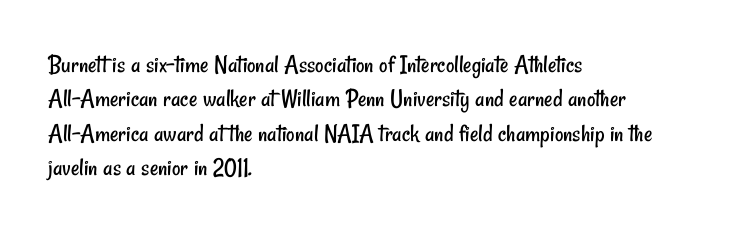
The foot of each line stays bare and open. Compared with a centered layout, this one pins lines to the left instead. The cut favours lightness, reaching ordinary text weight at its darkest. The designer left line spacing at the default.
